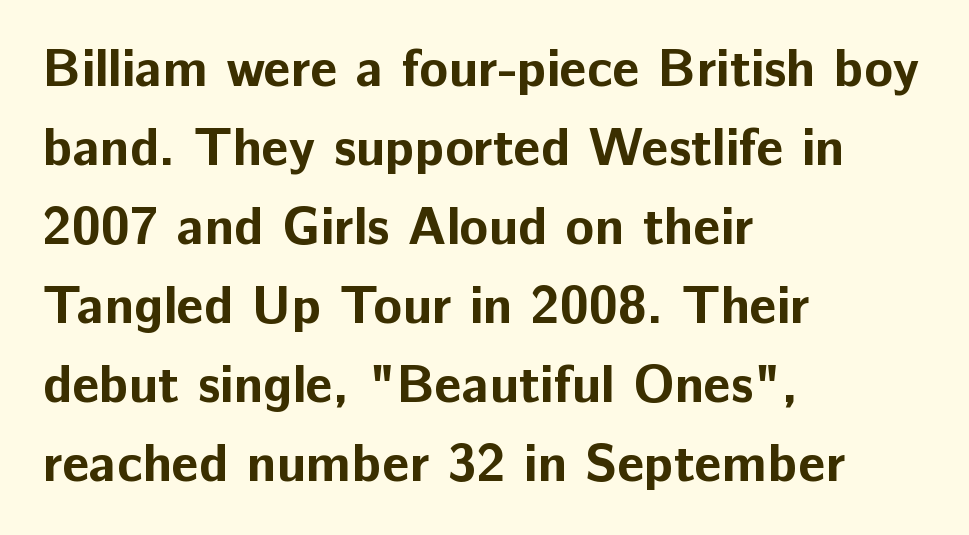
{"serif": "no", "italic": "no", "bold": "yes", "weight": "bold", "width": "normal", "stroke_contrast": "low", "x_height": "medium", "monospaced": "no", "underline": "no", "align": "left", "line_spacing": "normal", "line_spacing_ratio": 1.49, "letter_spacing": "normal", "letter_spacing_em": 0.0, "glyph_px": 53}
